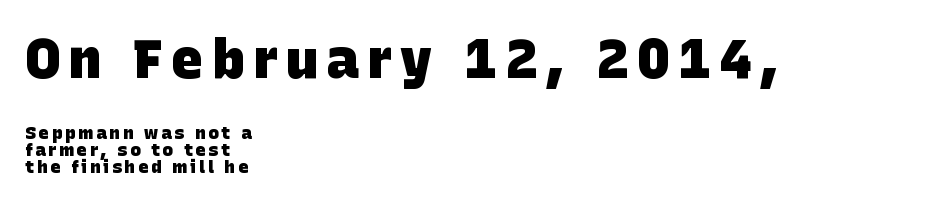
Q: Is the text bold? A: Yes.
Q: Is the typeface a serif or a sans-serif typeface? A: Sans-serif.
Q: Is the text underlined? A: No.
Q: How is the paragraph aligned? A: Left-aligned.
Q: Is the spacing between lines tight, normal or loose? A: Tight.
Q: Which block of text is set in a larger size, the first (top) or the second (bottom)? A: The first (top) one.
Q: Width (condensed, normal, or wide)? A: Normal.
Q: Stroke contrast? A: Low.
Q: x-height? A: Large.
Q: Monospaced? A: No.
